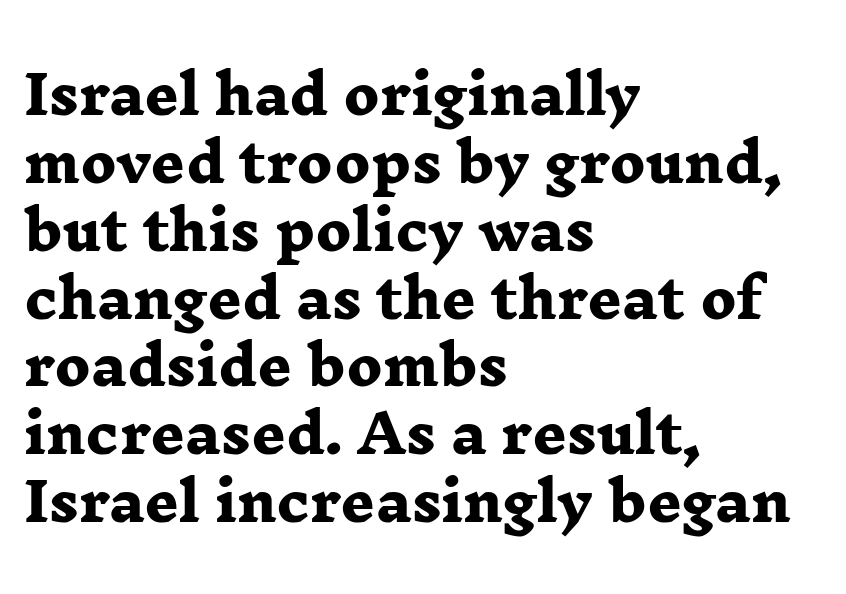
{"serif": "yes", "bold": "yes", "weight": "heavy", "width": "wide", "stroke_contrast": "low", "x_height": "medium", "monospaced": "no", "underline": "no", "align": "left", "line_spacing": "normal", "line_spacing_ratio": 1.28, "letter_spacing": "normal", "letter_spacing_em": 0.0, "glyph_px": 53}
